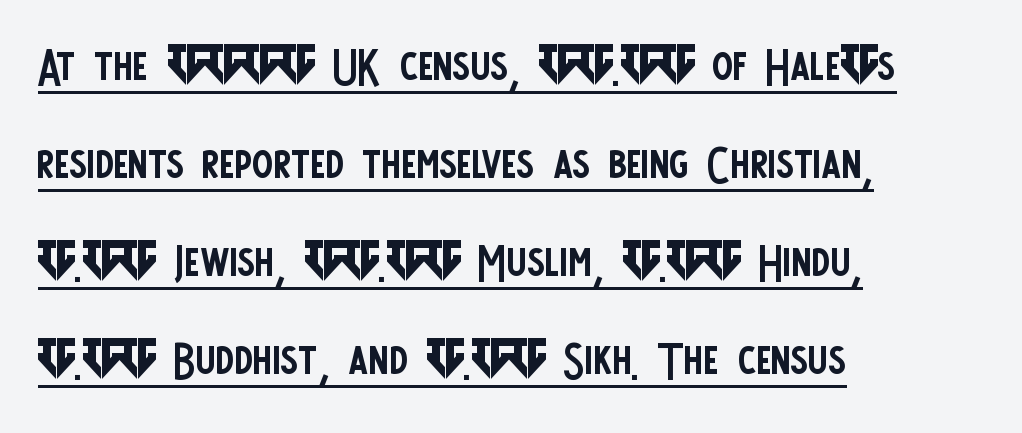
Between one letter and the next there's only the usual sliver of space. The typeface chosen for these lines omits serifs. Is this a heavy cut? Hardly; it is regular or lighter. Compared with undecorated copy, this sample adds a rule below the words. Students, observe: this is what conventionally led text looks like. Every character sits straight up, as roman type does.
